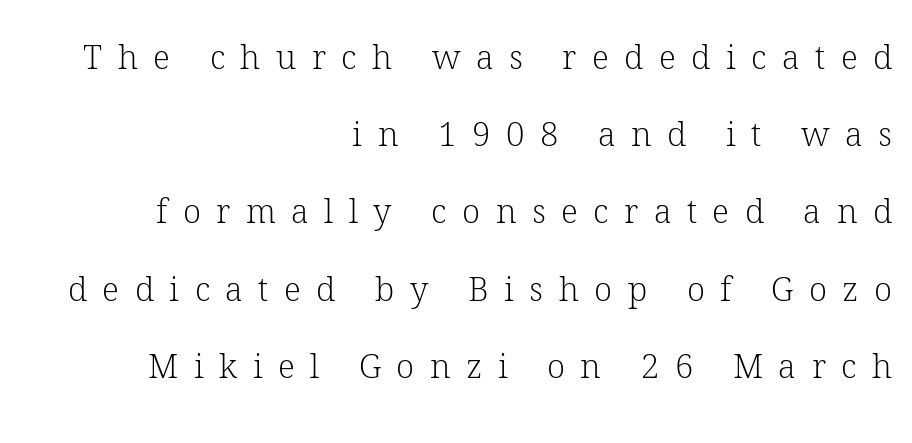
{"serif": "yes", "italic": "no", "bold": "no", "weight": "light", "width": "normal", "stroke_contrast": "low", "x_height": "medium", "monospaced": "no", "underline": "no", "align": "right", "line_spacing": "loose", "line_spacing_ratio": 2.34, "letter_spacing": "wide", "letter_spacing_em": 0.47, "glyph_px": 33}
